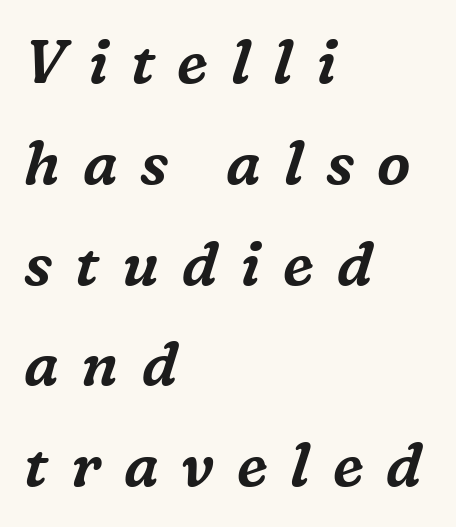
Q: Is the text italic (slanted)? A: Yes, it leans right by about 16 degrees.
Q: Is the typeface a serif or a sans-serif typeface? A: Serif.
Q: Is the text underlined? A: No.
Q: How is the paragraph aligned? A: Left-aligned.
Q: Is the spacing between letters normal or unusually wide? A: Unusually wide.
Q: Is the spacing between lines tight, normal or loose? A: Normal.
Q: Width (condensed, normal, or wide)? A: Normal.
Q: Stroke contrast? A: Medium.
Q: x-height? A: Medium.
Q: Monospaced? A: No.
